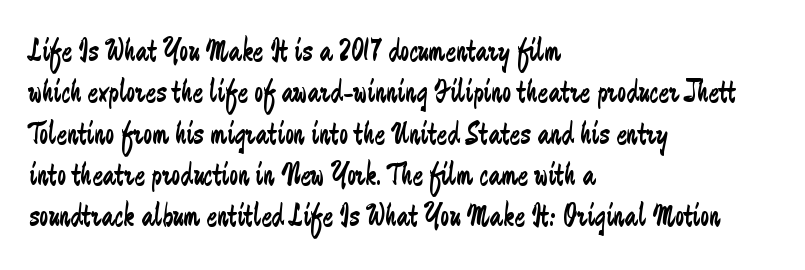
The image shows 32 px regular-weight, condensed sans-serif type; set left-aligned, normal line spacing (1.29x), normal letter spacing, not underlined; low stroke contrast and a small x-height.
